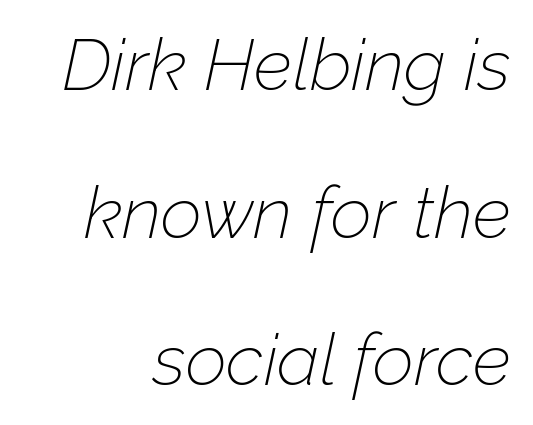
The image shows 72 px thin type, italic (leaning right); set loose line spacing (2.05x), normal letter spacing, not underlined; low stroke contrast and a medium x-height.
